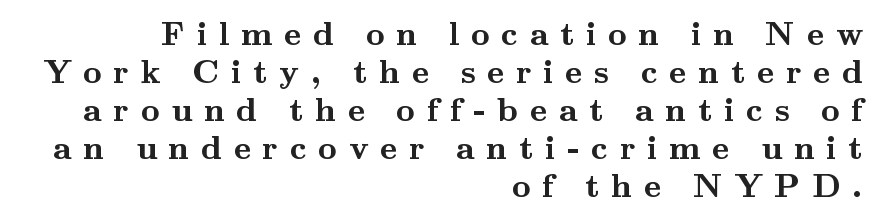
Q: Is the text bold? A: Yes.
Q: Is the text italic (slanted)? A: No, it is upright.
Q: Is the typeface a serif or a sans-serif typeface? A: Serif.
Q: Is the text underlined? A: No.
Q: How is the paragraph aligned? A: Right-aligned.
Q: Is the spacing between letters normal or unusually wide? A: Unusually wide.
Q: Is the spacing between lines tight, normal or loose? A: Tight.
Q: Width (condensed, normal, or wide)? A: Wide.
Q: Stroke contrast? A: Medium.
Q: x-height? A: Small.
Q: Monospaced? A: No.
